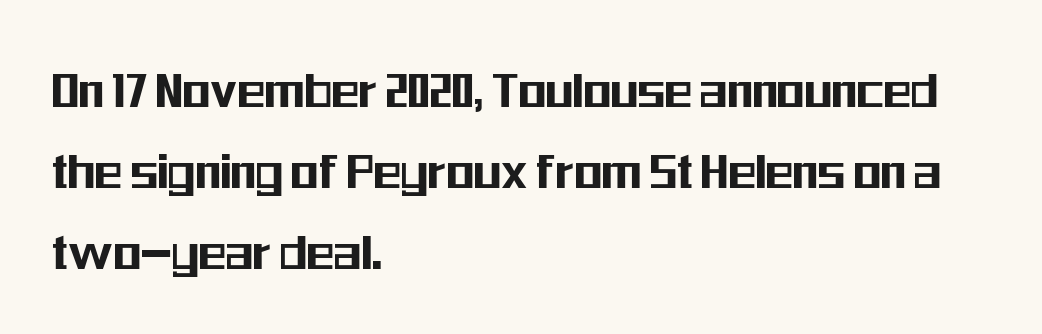
{"serif": "no", "italic": "no", "width": "condensed", "stroke_contrast": "medium", "x_height": "medium", "monospaced": "no", "underline": "no", "align": "left", "line_spacing": "normal", "line_spacing_ratio": 1.42, "letter_spacing": "normal", "letter_spacing_em": 0.0, "glyph_px": 57}
